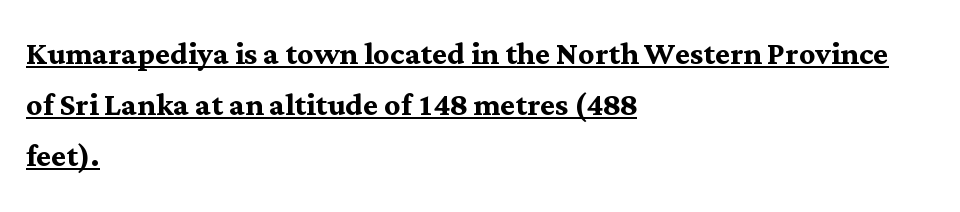
The image shows 40 px semibold serif type, upright; set left-aligned, normal line spacing (1.27x), normal letter spacing, underlined; medium stroke contrast and a medium x-height.
